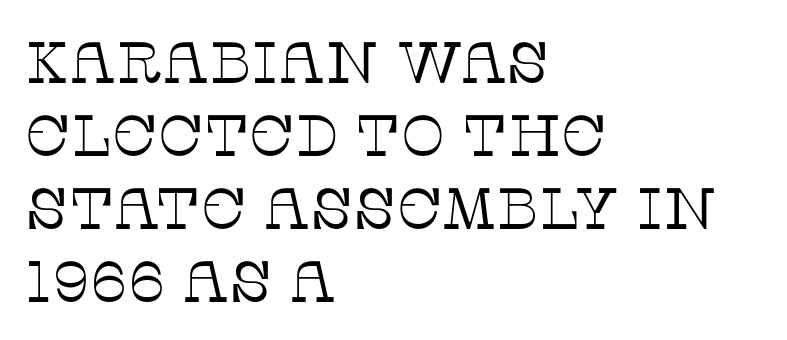
Q: Is the text bold? A: No.
Q: Is the text italic (slanted)? A: No, it is upright.
Q: Is the typeface a serif or a sans-serif typeface? A: Serif.
Q: Is the text underlined? A: No.
Q: How is the paragraph aligned? A: Left-aligned.
Q: Is the spacing between letters normal or unusually wide? A: Normal.
Q: Is the spacing between lines tight, normal or loose? A: Normal.
Q: Width (condensed, normal, or wide)? A: Normal.
Q: Stroke contrast? A: Low.
Q: x-height? A: Large.
Q: Monospaced? A: No.
